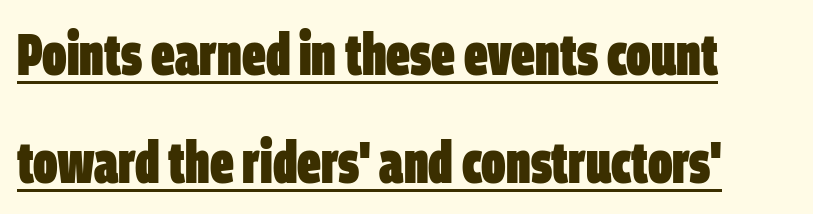
The image shows 59 px heavy, condensed sans-serif type; set left-aligned, line spacing 1.83x, normal letter spacing, underlined; low stroke contrast and a large x-height.
